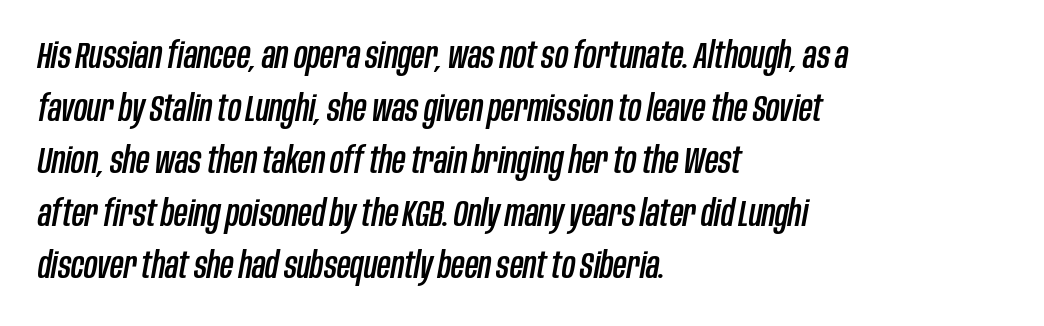
{"italic": "yes", "lean": "right", "slant_degrees": 10, "width": "condensed", "stroke_contrast": "low", "x_height": "large", "monospaced": "no", "underline": "no", "align": "left", "line_spacing": "normal", "line_spacing_ratio": 1.42, "letter_spacing": "normal", "letter_spacing_em": 0.0, "glyph_px": 37}
